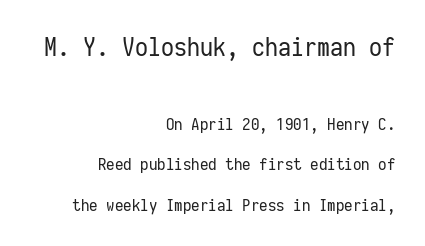
The more generous point size was reserved for the upper chunk. Letters have the restrained weight of plain body copy at most. This rendering leaves character spacing at its baseline value. Every row of glyphs terminates at an identical x-position on the right. The rendering uses a large line-height, opening up the rows. Descender tails drop into unmarked territory.
